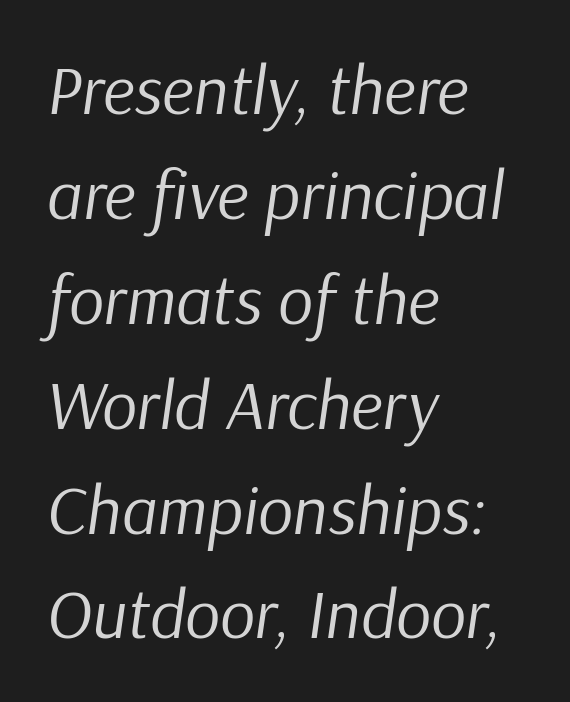
Looks like regular typesetting: each glyph gets only the width it needs. Yep, that's italic — everything's leaning. These glyphs show unthickened strokes, regular width or finer. Alignment: flush left. No word sits above an underline.
